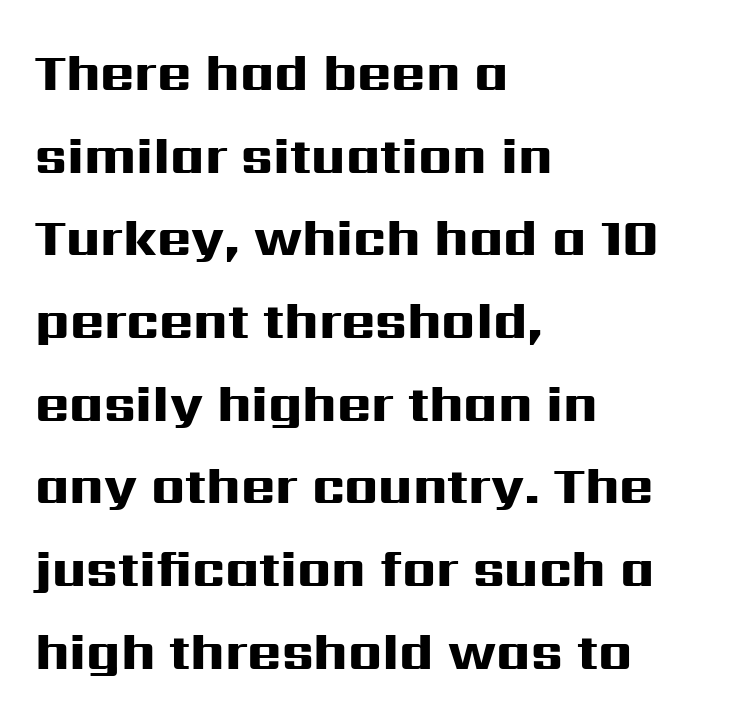
Q: Is the text bold? A: Yes.
Q: Is the text italic (slanted)? A: No, it is upright.
Q: Is the typeface a serif or a sans-serif typeface? A: Sans-serif.
Q: Is the text underlined? A: No.
Q: How is the paragraph aligned? A: Left-aligned.
Q: Is the spacing between letters normal or unusually wide? A: Normal.
Q: Is the spacing between lines tight, normal or loose? A: Normal.
Q: Width (condensed, normal, or wide)? A: Wide.
Q: Stroke contrast? A: High.
Q: x-height? A: Medium.
Q: Monospaced? A: No.
